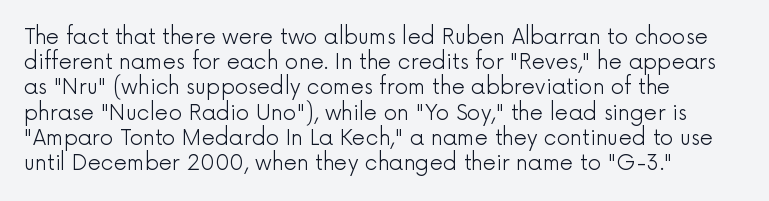
The letterforms sit shoulder to shoulder at normal distance. Typeset ragged right — the left edge is the straight one. The lettering holds an erect, upright posture throughout. Vertical stems look standard width or narrower in stroke. Beneath every word, the page is bare.
